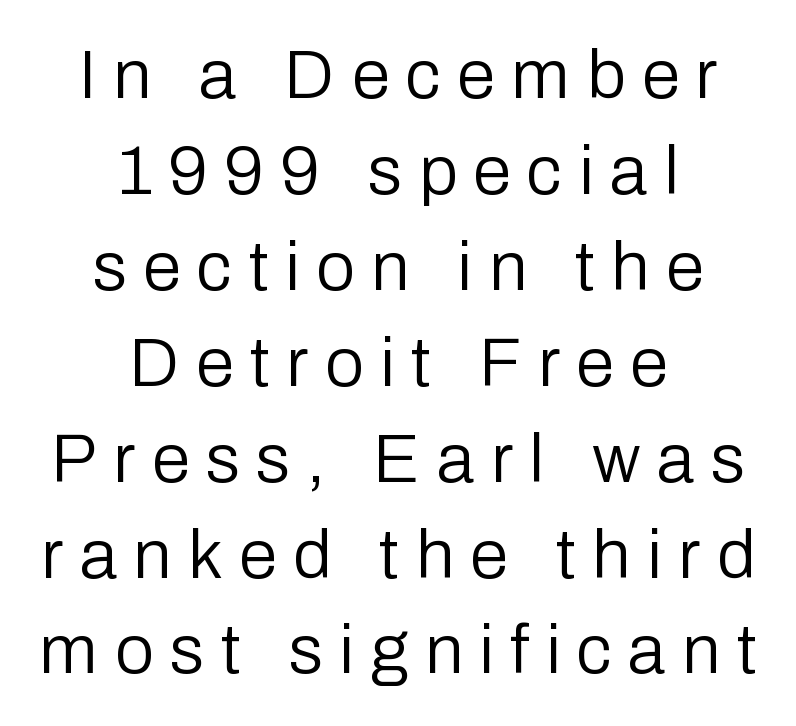
Q: Is the text bold? A: No.
Q: Is the text italic (slanted)? A: No, it is upright.
Q: Is the typeface a serif or a sans-serif typeface? A: Sans-serif.
Q: Is the text underlined? A: No.
Q: How is the paragraph aligned? A: Centered.
Q: Is the spacing between letters normal or unusually wide? A: Unusually wide.
Q: Is the spacing between lines tight, normal or loose? A: Normal.
Q: Width (condensed, normal, or wide)? A: Normal.
Q: Stroke contrast? A: Low.
Q: x-height? A: Medium.
Q: Monospaced? A: No.
